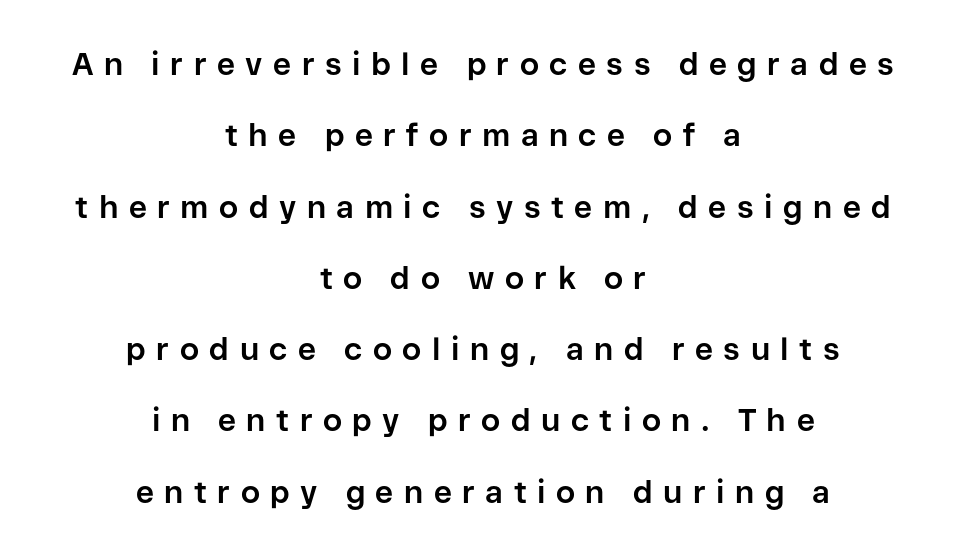
The image shows 31 px bold sans-serif type, upright; set centered, loose line spacing (2.3x), unusually wide letter spacing (+0.34 em), not underlined; low stroke contrast and a medium x-height.
